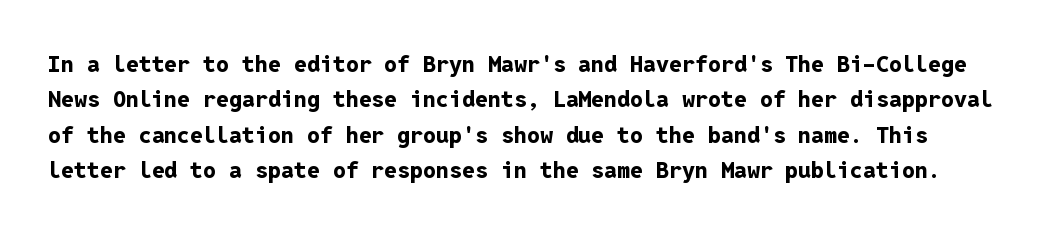
{"italic": "no", "bold": "yes", "underline": "no", "line_spacing": "normal", "line_spacing_ratio": 1.54, "letter_spacing": "normal", "letter_spacing_em": 0.0, "glyph_px": 23}
